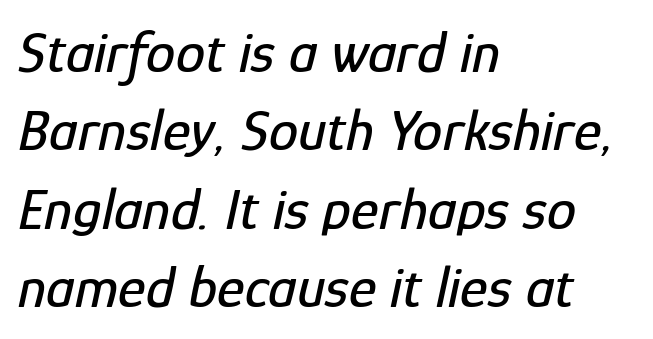
Q: Is the text italic (slanted)? A: Yes, it leans right by about 12 degrees.
Q: Is the text underlined? A: No.
Q: How is the paragraph aligned? A: Left-aligned.
Q: Is the spacing between letters normal or unusually wide? A: Normal.
Q: Is the spacing between lines tight, normal or loose? A: Normal.
Q: Width (condensed, normal, or wide)? A: Condensed.
Q: Stroke contrast? A: Low.
Q: x-height? A: Medium.
Q: Monospaced? A: No.
